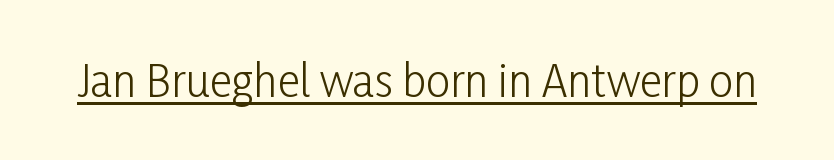
The image shows 43 px light, condensed sans-serif type, upright; set normal letter spacing, underlined; low stroke contrast and a medium x-height.
